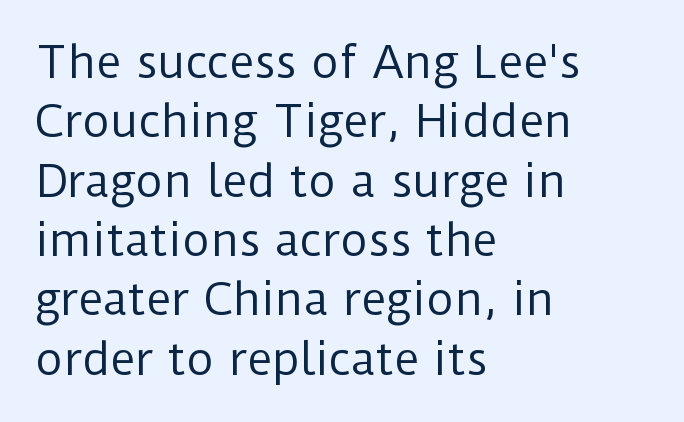
Q: Is the text bold? A: No.
Q: Is the text italic (slanted)? A: No, it is upright.
Q: Is the typeface a serif or a sans-serif typeface? A: Sans-serif.
Q: Is the text underlined? A: No.
Q: How is the paragraph aligned? A: Left-aligned.
Q: Is the spacing between letters normal or unusually wide? A: Normal.
Q: Is the spacing between lines tight, normal or loose? A: Normal.
Q: Width (condensed, normal, or wide)? A: Normal.
Q: Stroke contrast? A: Low.
Q: x-height? A: Medium.
Q: Monospaced? A: No.
